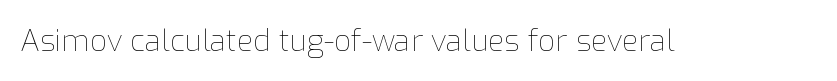
Q: Is the text bold? A: No.
Q: Is the text italic (slanted)? A: No, it is upright.
Q: Is the text underlined? A: No.
Q: Is the spacing between letters normal or unusually wide? A: Normal.
Q: Width (condensed, normal, or wide)? A: Normal.
Q: Stroke contrast? A: Low.
Q: x-height? A: Medium.
Q: Monospaced? A: No.
